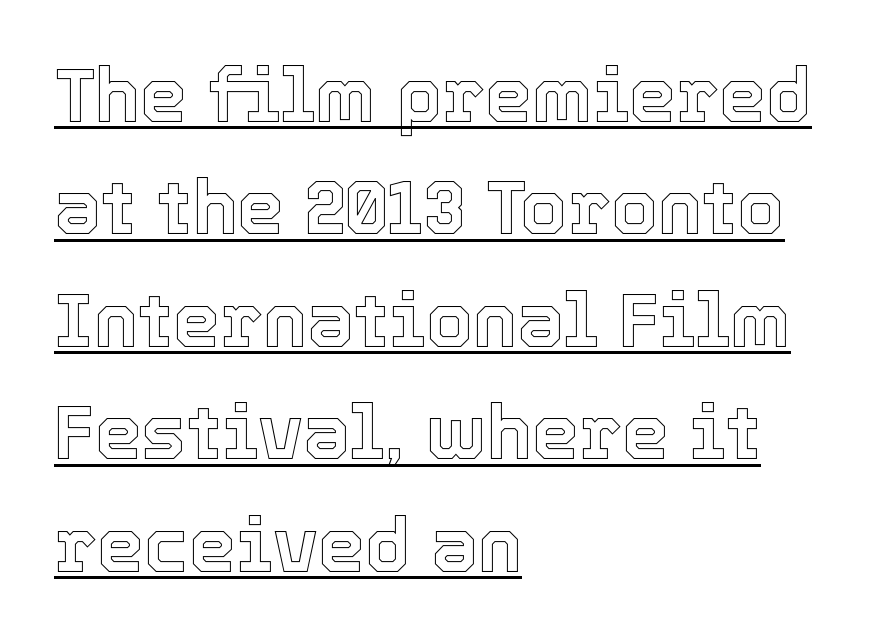
Q: Is the text italic (slanted)? A: No, it is upright.
Q: Is the text underlined? A: Yes.
Q: How is the paragraph aligned? A: Left-aligned.
Q: Is the spacing between letters normal or unusually wide? A: Normal.
Q: Is the spacing between lines tight, normal or loose? A: Normal.
Q: Width (condensed, normal, or wide)? A: Normal.
Q: x-height? A: Medium.
Q: Monospaced? A: No.
